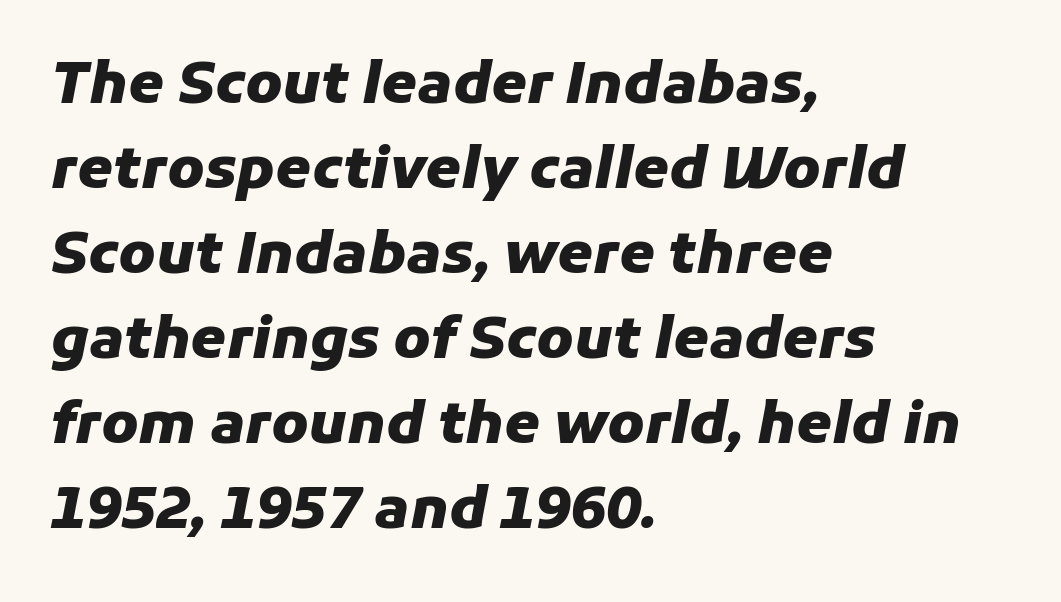
{"italic": "yes", "lean": "right", "slant_degrees": 11, "bold": "yes", "weight": "heavy", "width": "normal", "stroke_contrast": "low", "x_height": "medium", "monospaced": "no", "underline": "no", "align": "left", "line_spacing": "normal", "line_spacing_ratio": 1.49, "letter_spacing": "normal", "letter_spacing_em": 0.0, "glyph_px": 57}
